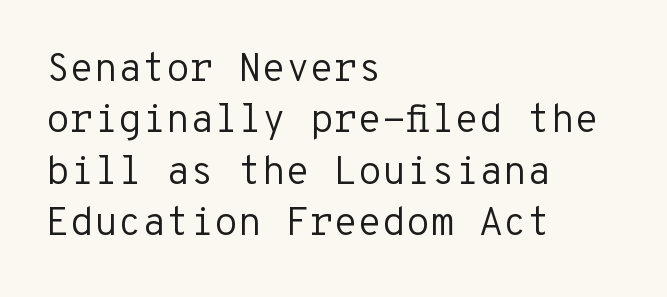
The image shows 39 px regular-weight sans-serif type, upright, monospaced; set left-aligned, normal line spacing (1.32x), normal letter spacing, not underlined; low stroke contrast and a medium x-height.
